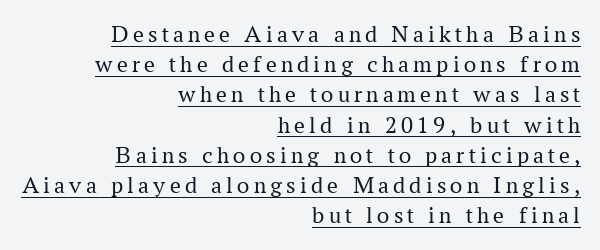
Heft: none added — not bold. These characters rest on top of a visible drawn line. Style check: upright. Compared with typical paragraphs, the rows here are spaced about the same. The rag falls on the left side of this text block.
